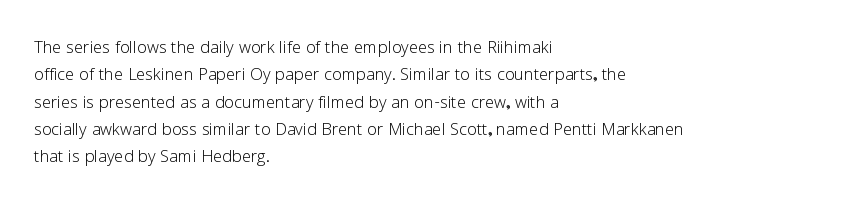
Rendered with straight, roman letterforms. Weight: not bold — regular or lighter. Words appear dense and cohesive because spacing is normal. Horizontal alignment here is leftward, the default for most running prose. A clean baseline with only descenders dipping below it.
